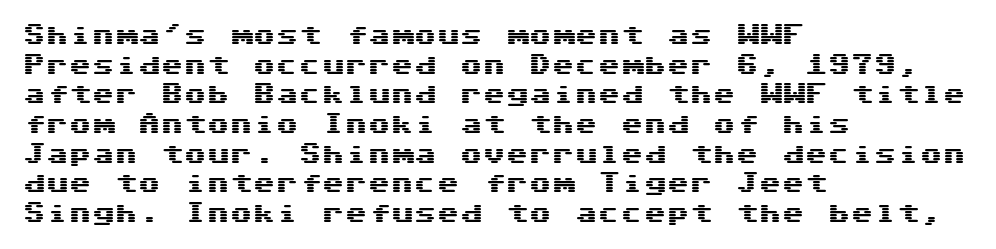
{"italic": "no", "underline": "no", "align": "left", "line_spacing": "normal", "line_spacing_ratio": 1.29, "letter_spacing": "normal", "letter_spacing_em": 0.0, "glyph_px": 23}
